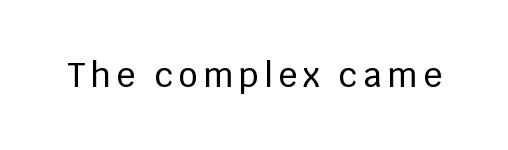
The type family on display is of the sans-serif kind. The space beneath each line is pristine and unruled. The passage shown is typed in a proportional face where columns would drift. Ordinary non-slanted type is in use.
